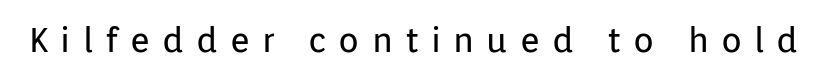
The image shows 34 px regular-weight sans-serif type, upright; set unusually wide letter spacing (+0.36 em), not underlined; low stroke contrast and a medium x-height.
